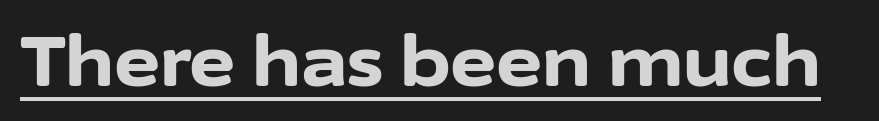
Q: Is the text bold? A: Yes.
Q: Is the text italic (slanted)? A: No, it is upright.
Q: Is the typeface a serif or a sans-serif typeface? A: Sans-serif.
Q: Is the text underlined? A: Yes.
Q: Is the spacing between letters normal or unusually wide? A: Normal.
Q: Width (condensed, normal, or wide)? A: Normal.
Q: Stroke contrast? A: Low.
Q: x-height? A: Medium.
Q: Monospaced? A: No.
